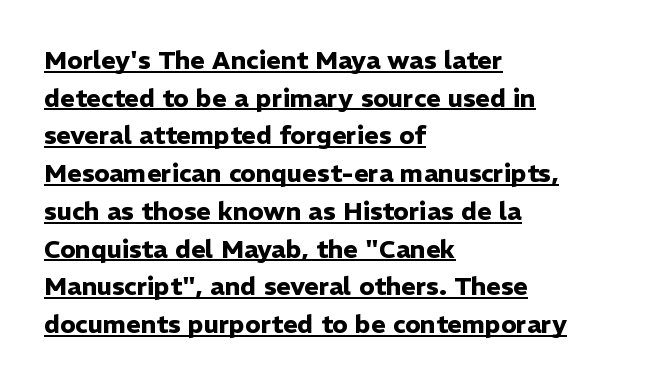
The image shows 25 px bold type, upright; set left-aligned, normal line spacing (1.51x), normal letter spacing, underlined.
